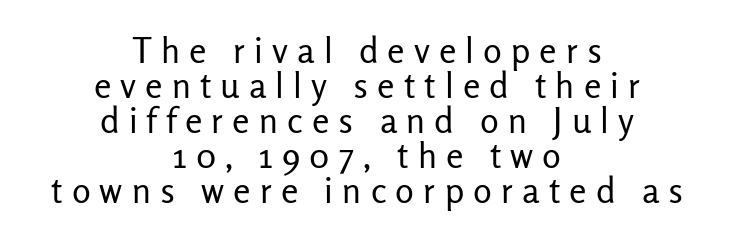
Q: Is the text bold? A: No.
Q: Is the text italic (slanted)? A: No, it is upright.
Q: Is the typeface a serif or a sans-serif typeface? A: Sans-serif.
Q: Is the text underlined? A: No.
Q: How is the paragraph aligned? A: Centered.
Q: Is the spacing between letters normal or unusually wide? A: Unusually wide.
Q: Is the spacing between lines tight, normal or loose? A: Tight.
Q: Width (condensed, normal, or wide)? A: Normal.
Q: Stroke contrast? A: Low.
Q: x-height? A: Medium.
Q: Monospaced? A: No.
